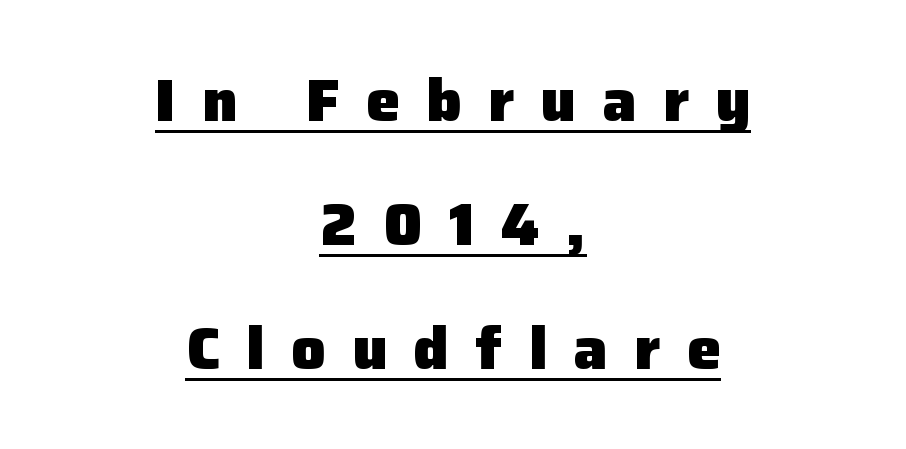
{"serif": "no", "italic": "no", "bold": "yes", "weight": "heavy", "width": "normal", "stroke_contrast": "low", "x_height": "medium", "monospaced": "no", "underline": "yes", "align": "center", "line_spacing": "loose", "line_spacing_ratio": 2.07, "letter_spacing": "wide", "letter_spacing_em": 0.44, "glyph_px": 60}
